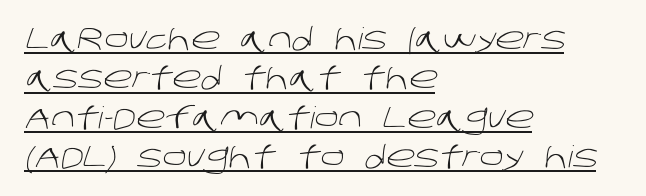
Vertical stems look standard width or narrower in stroke. The typesetter has applied underlining to the passage shown. Look at the tracking — it's just the regular setting, nothing added. Looks like regular typesetting: each glyph gets only the width it needs. Layout note: lines flush left.
